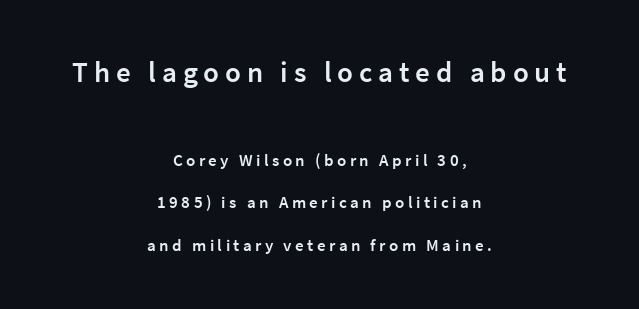
Q: Is the text bold? A: Semi-bold.
Q: Is the text italic (slanted)? A: No, it is upright.
Q: Is the typeface a serif or a sans-serif typeface? A: Sans-serif.
Q: Is the text underlined? A: No.
Q: How is the paragraph aligned? A: Centered.
Q: Is the spacing between letters normal or unusually wide? A: Unusually wide.
Q: Is the spacing between lines tight, normal or loose? A: Loose.
Q: Which block of text is set in a larger size, the first (top) or the second (bottom)? A: The first (top) one.
Q: Width (condensed, normal, or wide)? A: Normal.
Q: Stroke contrast? A: Low.
Q: x-height? A: Medium.
Q: Monospaced? A: No.
